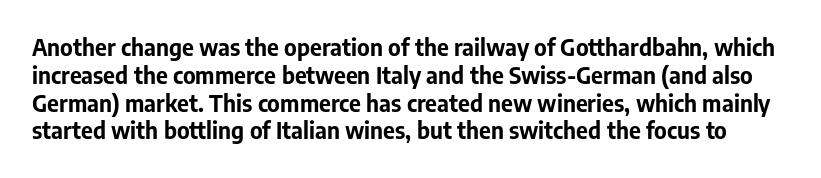
The image shows 23 px bold type, upright; set line spacing 1.21x, normal letter spacing, not underlined.
